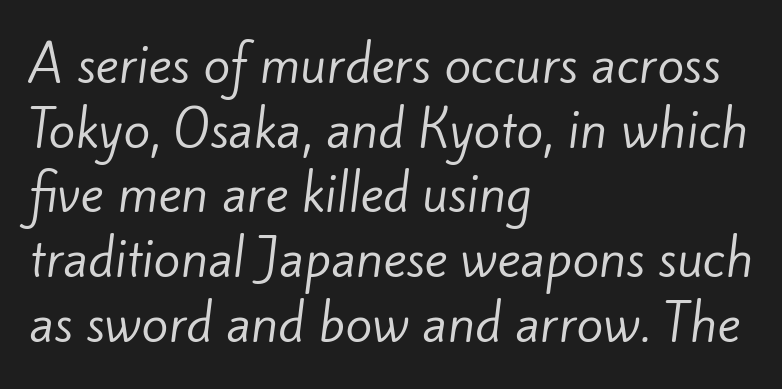
The image shows 49 px regular-weight sans-serif type; set left-aligned, normal line spacing (1.32x), normal letter spacing, not underlined; low stroke contrast and a small x-height.
